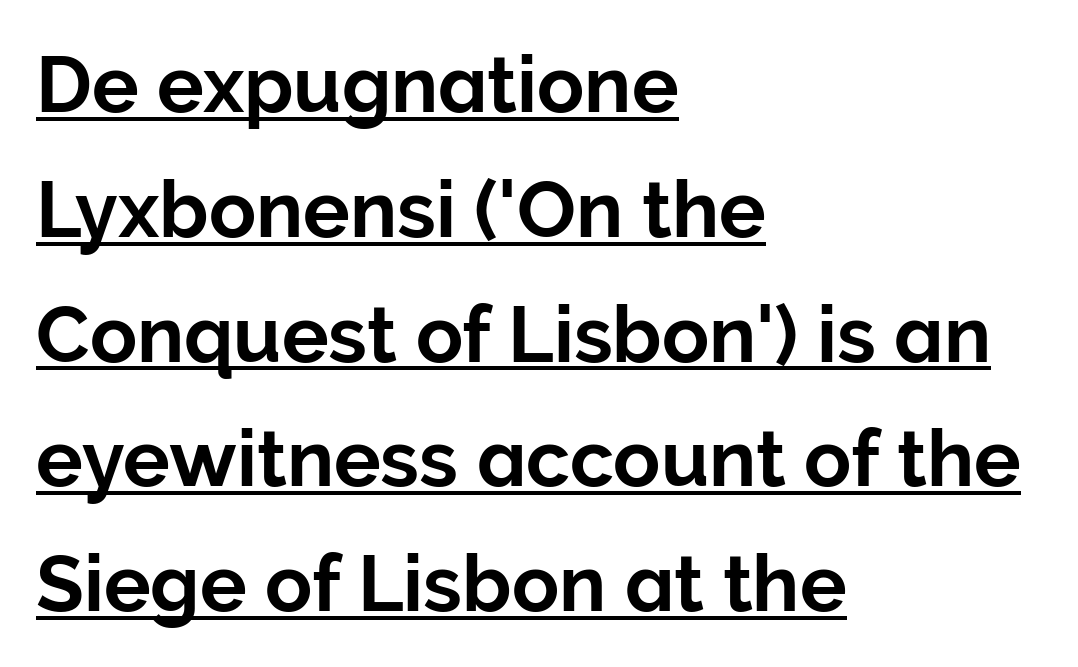
The glyphs are accompanied by a horizontal stroke just below them. Every row of glyphs begins at an identical x-position on the left. Each word holds together tightly as a unit, with standard inter-letter gaps. These lines are composed in type without serifs.
